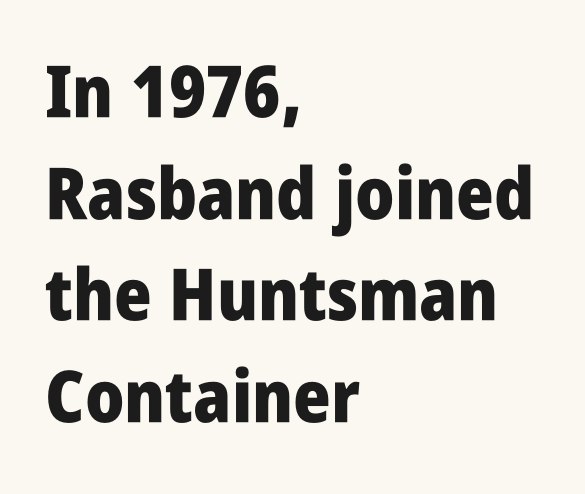
{"serif": "no", "italic": "no", "bold": "yes", "weight": "heavy", "width": "condensed", "stroke_contrast": "low", "x_height": "large", "monospaced": "no", "underline": "no", "align": "left", "line_spacing": "normal", "line_spacing_ratio": 1.41, "letter_spacing": "normal", "letter_spacing_em": 0.0, "glyph_px": 72}
